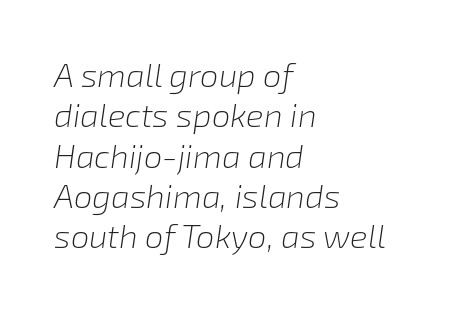
The image shows 33 px light type, italic (leaning right); set left-aligned, line spacing 1.22x, normal letter spacing, not underlined; low stroke contrast and a medium x-height.
